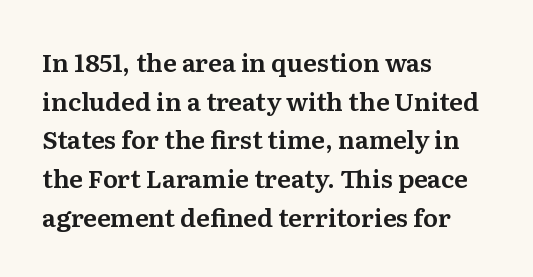
Inter-character spacing is left at the font's built-in metrics. Quick note: underline off. Horizontal alignment here is leftward, the default for most running prose. Posture: vertical. Line spacing here is normal.
